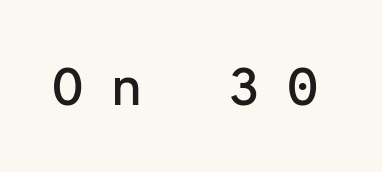
Q: Is the text italic (slanted)? A: No, it is upright.
Q: Is the typeface a serif or a sans-serif typeface? A: Sans-serif.
Q: Is the text underlined? A: No.
Q: Is the spacing between letters normal or unusually wide? A: Unusually wide.
Q: Width (condensed, normal, or wide)? A: Normal.
Q: Stroke contrast? A: Low.
Q: x-height? A: Medium.
Q: Monospaced? A: Yes.
